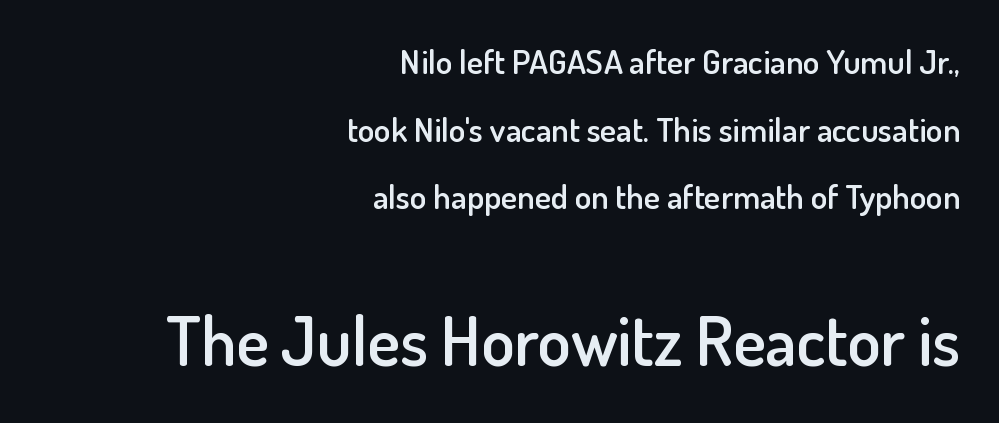
{"serif": "no", "italic": "no", "bold": "semi", "weight": "semibold", "width": "normal", "stroke_contrast": "low", "x_height": "small", "monospaced": "no", "underline": "no", "align": "right", "line_spacing": "loose", "line_spacing_ratio": 1.99, "letter_spacing": "normal", "letter_spacing_em": 0.0, "larger_block": "second", "size_ratio": 2.0, "glyph_px": 68}
